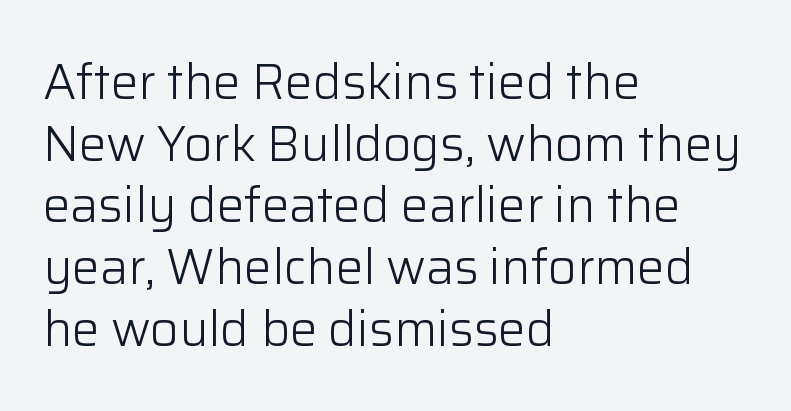
{"serif": "no", "italic": "no", "bold": "no", "weight": "light", "width": "normal", "stroke_contrast": "low", "x_height": "medium", "monospaced": "no", "underline": "no", "align": "left", "line_spacing": "normal", "line_spacing_ratio": 1.26, "letter_spacing": "normal", "letter_spacing_em": 0.0, "glyph_px": 49}
